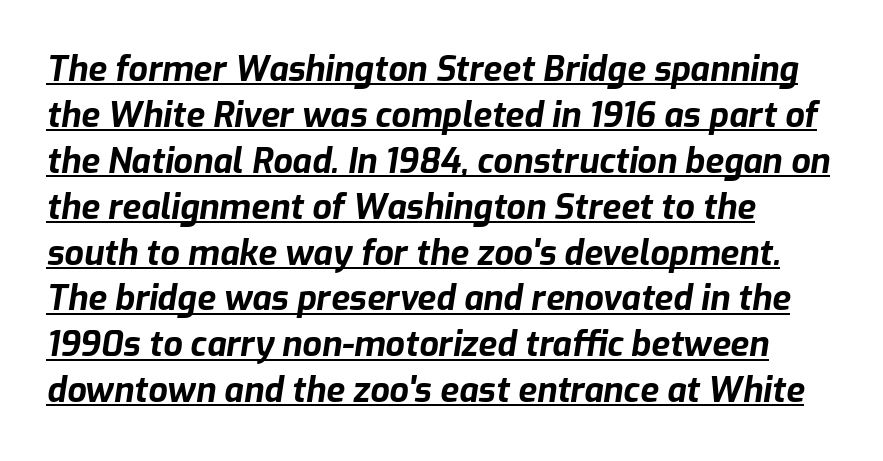
Q: Is the text bold? A: Yes.
Q: Is the text italic (slanted)? A: Yes, it leans right by about 9 degrees.
Q: Is the text underlined? A: Yes.
Q: How is the paragraph aligned? A: Left-aligned.
Q: Is the spacing between letters normal or unusually wide? A: Normal.
Q: Is the spacing between lines tight, normal or loose? A: Normal.
Q: Width (condensed, normal, or wide)? A: Normal.
Q: Stroke contrast? A: Low.
Q: x-height? A: Medium.
Q: Monospaced? A: No.
